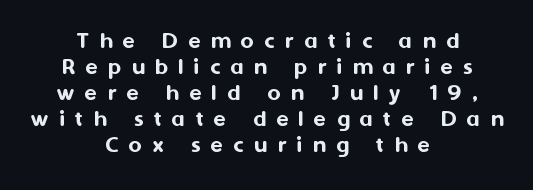
Q: Is the text italic (slanted)? A: No, it is upright.
Q: Is the text underlined? A: No.
Q: How is the paragraph aligned? A: Centered.
Q: Is the spacing between letters normal or unusually wide? A: Unusually wide.
Q: Is the spacing between lines tight, normal or loose? A: Tight.
